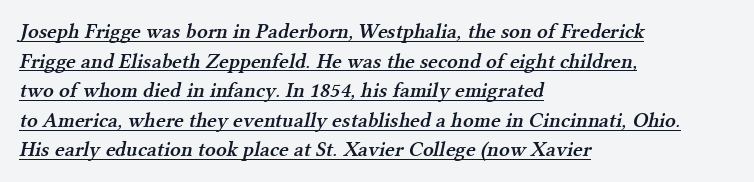
{"bold": "semi", "underline": "yes", "align": "left", "line_spacing": "normal", "line_spacing_ratio": 1.41, "letter_spacing": "normal", "letter_spacing_em": 0.0, "glyph_px": 21}
